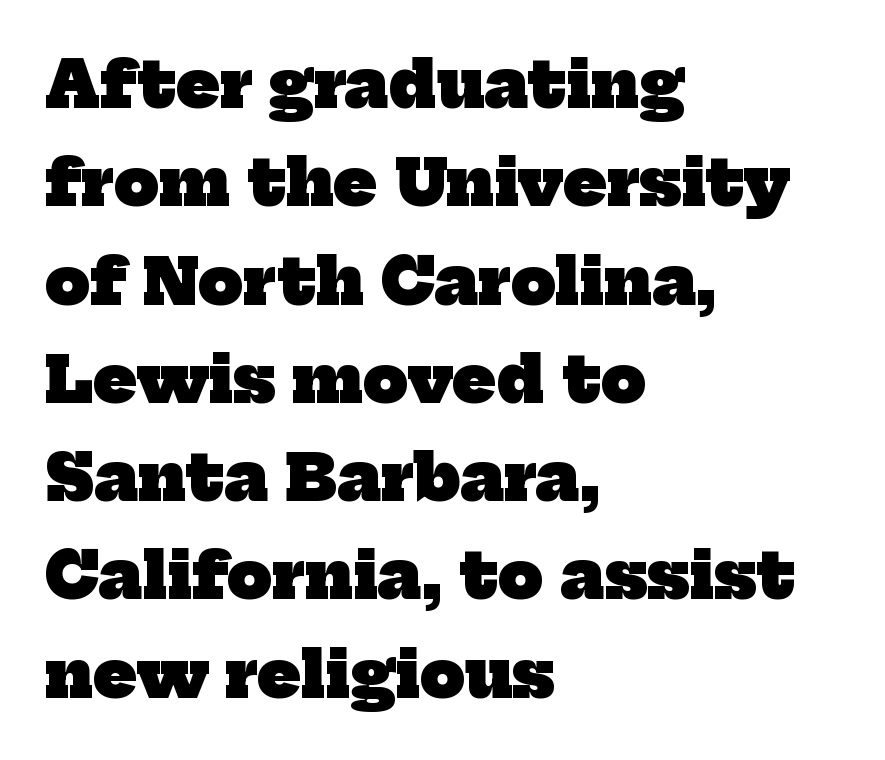
{"serif": "yes", "bold": "yes", "weight": "heavy", "width": "normal", "stroke_contrast": "low", "x_height": "medium", "monospaced": "no", "underline": "no", "align": "left", "line_spacing": "normal", "line_spacing_ratio": 1.56, "letter_spacing": "normal", "letter_spacing_em": 0.0, "glyph_px": 63}
